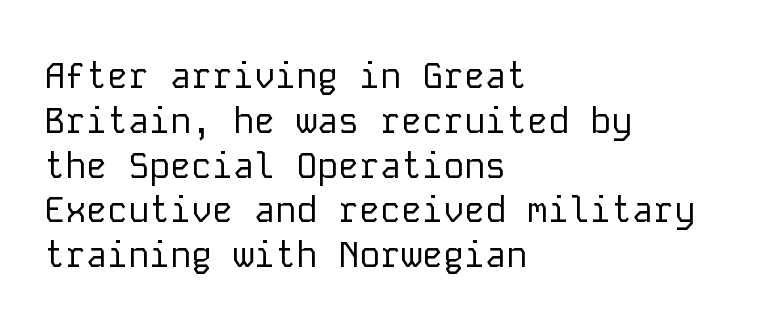
Descender tails drop into unmarked territory. Tall strokes in this sample are plumb rather than angled. Leftover space on each line is placed entirely after the last word. The strokes are not fattened; the text isn't bold. The text was rendered using a sans face with plain stroke endings. Short note: letters normally spaced.
